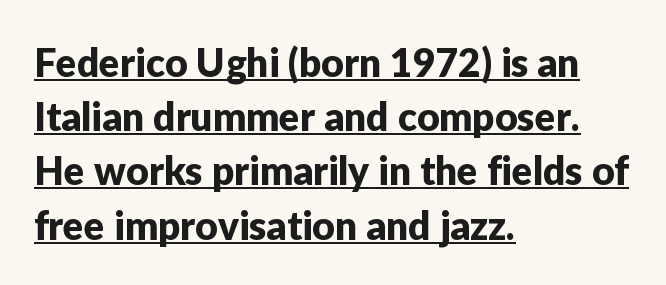
{"serif": "no", "italic": "no", "width": "normal", "stroke_contrast": "low", "x_height": "medium", "monospaced": "no", "underline": "yes", "align": "left", "line_spacing": "normal", "line_spacing_ratio": 1.39, "letter_spacing": "normal", "letter_spacing_em": 0.0, "glyph_px": 39}
